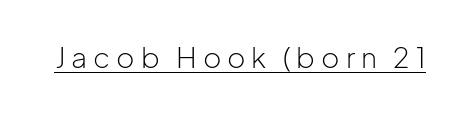
{"serif": "no", "italic": "no", "bold": "no", "weight": "light", "width": "normal", "stroke_contrast": "low", "x_height": "medium", "monospaced": "no", "underline": "yes", "letter_spacing": "wide", "letter_spacing_em": 0.21, "glyph_px": 28}
